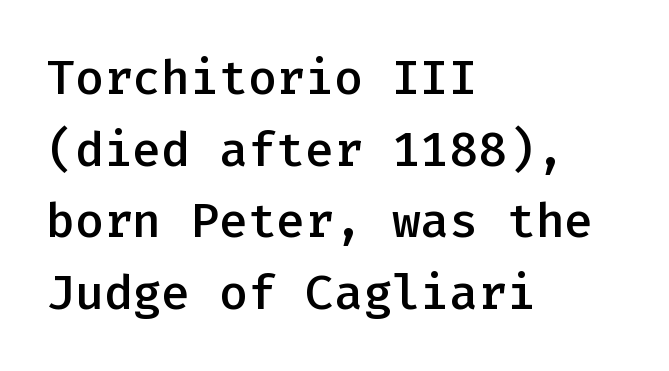
The image shows 48 px semibold sans-serif type, upright, monospaced; set left-aligned, normal line spacing (1.49x), normal letter spacing, not underlined; low stroke contrast and a medium x-height.
